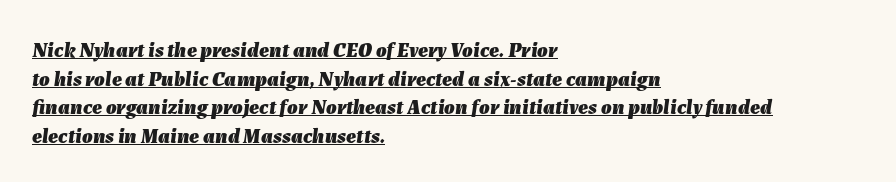
{"italic": "yes", "lean": "right", "slant_degrees": 7, "bold": "yes", "underline": "yes", "align": "left", "line_spacing": "normal", "line_spacing_ratio": 1.36, "letter_spacing": "normal", "letter_spacing_em": 0.0, "glyph_px": 21}
